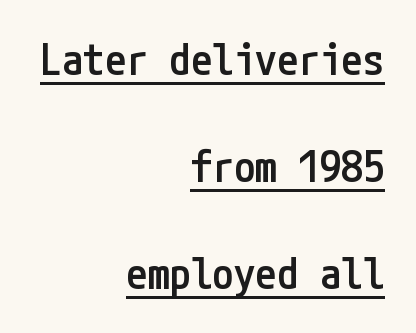
{"serif": "no", "italic": "no", "bold": "semi", "weight": "semibold", "width": "condensed", "stroke_contrast": "low", "x_height": "medium", "underline": "yes", "align": "right", "line_spacing": "loose", "line_spacing_ratio": 2.49, "letter_spacing": "normal", "letter_spacing_em": 0.0, "glyph_px": 43}
